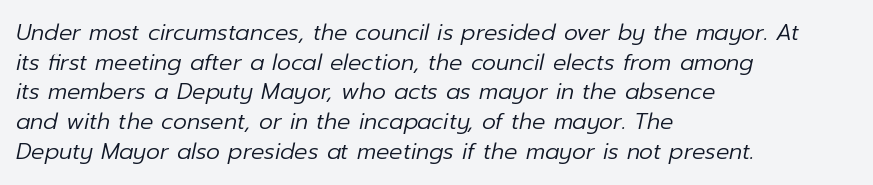
The image shows 22 px text type, italic (leaning right); set left-aligned, normal line spacing (1.35x), normal letter spacing, not underlined.
